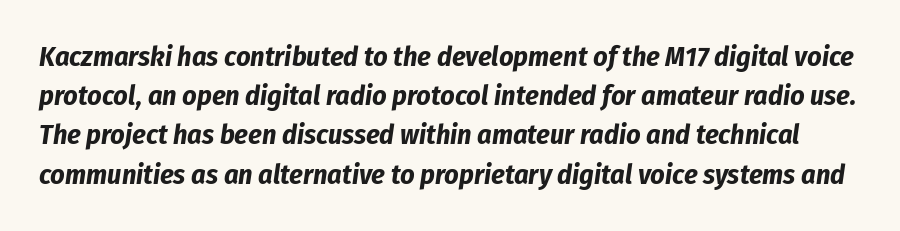
Q: Is the text bold? A: Yes.
Q: Is the text italic (slanted)? A: Yes, it leans right by about 8 degrees.
Q: Is the text underlined? A: No.
Q: Is the spacing between letters normal or unusually wide? A: Normal.
Q: Is the spacing between lines tight, normal or loose? A: Normal.
Q: Width (condensed, normal, or wide)? A: Condensed.
Q: Stroke contrast? A: Low.
Q: x-height? A: Medium.
Q: Monospaced? A: No.
